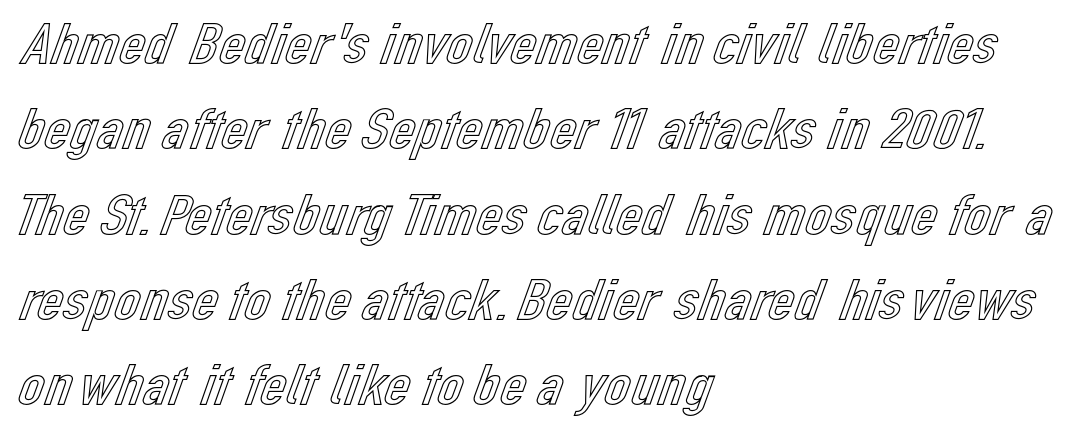
Q: Is the text italic (slanted)? A: Yes.
Q: Is the text underlined? A: No.
Q: How is the paragraph aligned? A: Left-aligned.
Q: Is the spacing between letters normal or unusually wide? A: Normal.
Q: Is the spacing between lines tight, normal or loose? A: Normal.
Q: Width (condensed, normal, or wide)? A: Normal.
Q: x-height? A: Medium.
Q: Monospaced? A: No.
